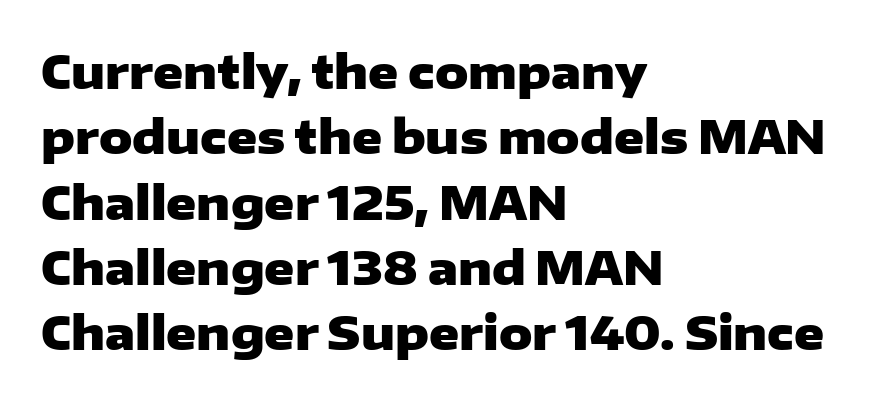
The image shows 46 px heavy, wide sans-serif type, upright; set left-aligned, normal line spacing (1.42x), normal letter spacing, not underlined; low stroke contrast and a medium x-height.
